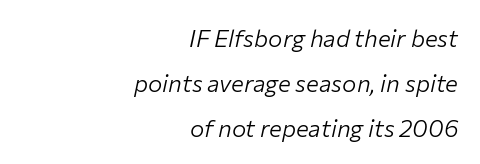
Only glyphs here, with clear space below each row. The passage shown is not bold in any degree. These lines stack with their right ends in a neat column. Tracking value appears to be zero — textbook default spacing. This sample uses an oblique cut, with every glyph tilted off the vertical.
